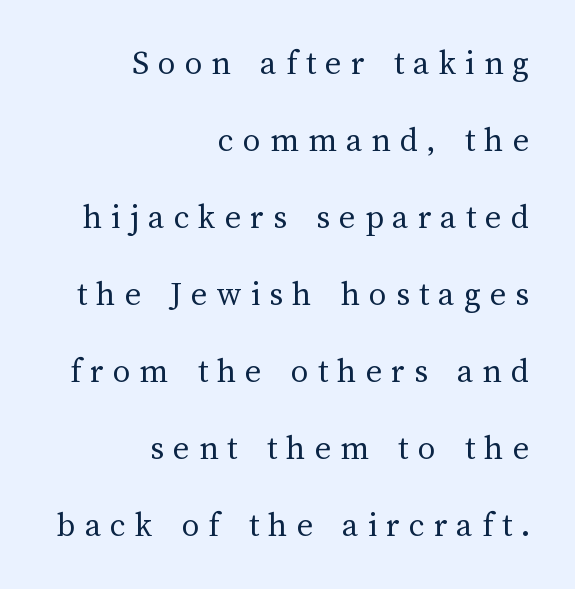
{"italic": "no", "bold": "no", "weight": "regular", "width": "normal", "stroke_contrast": "medium", "x_height": "medium", "monospaced": "no", "underline": "no", "align": "right", "line_spacing": "loose", "line_spacing_ratio": 2.2, "letter_spacing": "wide", "letter_spacing_em": 0.26, "glyph_px": 35}
